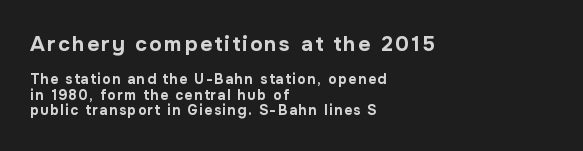
The image shows 21 px bold type, upright; set left-aligned, tight line spacing (1.11x), not underlined; the first (top) block is 1.5x larger.
